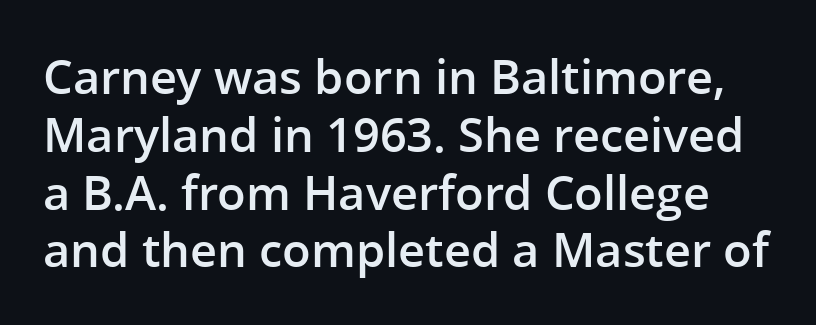
{"serif": "no", "italic": "no", "bold": "semi", "weight": "semibold", "width": "normal", "stroke_contrast": "low", "x_height": "medium", "monospaced": "no", "underline": "no", "line_spacing_ratio": 1.23, "letter_spacing": "normal", "letter_spacing_em": 0.0, "glyph_px": 47}
